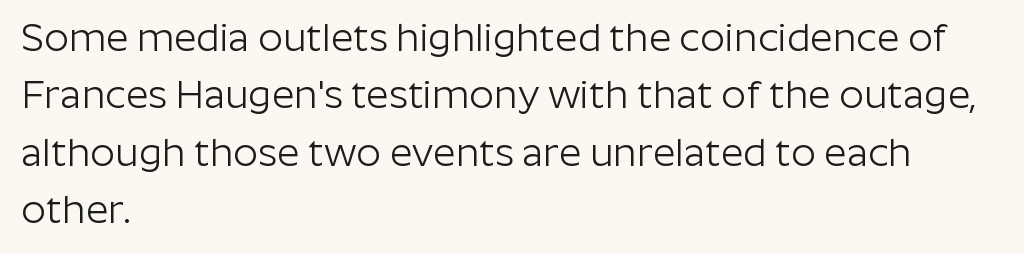
Q: Is the text bold? A: No.
Q: Is the text italic (slanted)? A: No, it is upright.
Q: Is the typeface a serif or a sans-serif typeface? A: Sans-serif.
Q: Is the text underlined? A: No.
Q: How is the paragraph aligned? A: Left-aligned.
Q: Is the spacing between letters normal or unusually wide? A: Normal.
Q: Is the spacing between lines tight, normal or loose? A: Normal.
Q: Width (condensed, normal, or wide)? A: Normal.
Q: Stroke contrast? A: Low.
Q: x-height? A: Medium.
Q: Monospaced? A: No.
